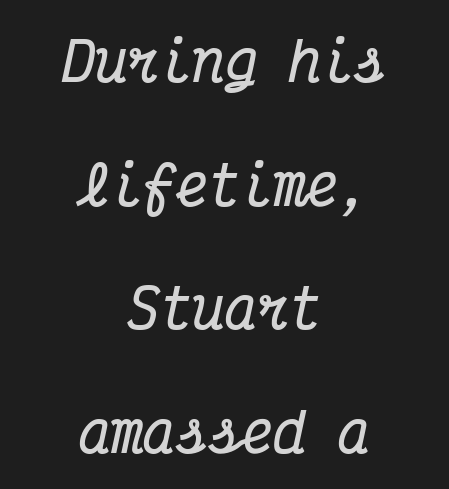
If you drew a line through each stem, it would be angled. Do the characters align in a grid? Yes, the font is monospaced. In terms of letterform style, serifs are clearly present. Which margin do the lines hug? Neither — every line sits in the middle. Short note: letters normally spaced.
